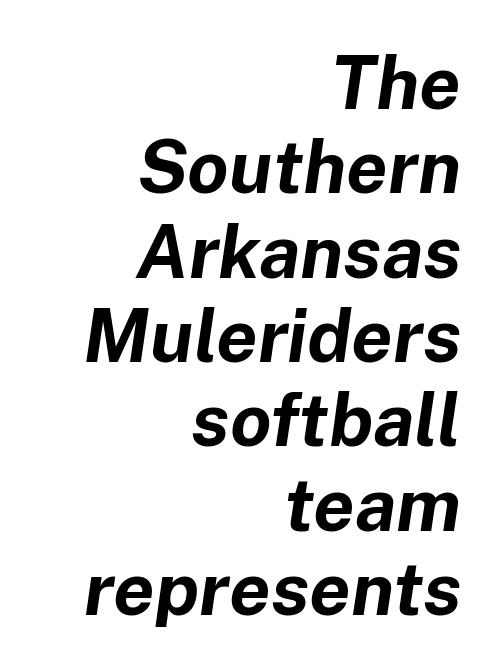
Clear beneath every line of the passage. Caption: standard tracking, unaltered. Weight: bold. The glyphs look as if they've been sheared to an angle. Compared with a flush-left layout, this one pins lines to the opposite, right side.
